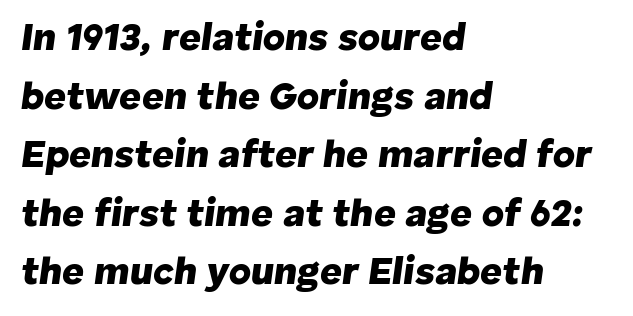
The image shows 38 px heavy type, italic (leaning right); set left-aligned, normal line spacing (1.54x), normal letter spacing, not underlined; low stroke contrast and a medium x-height.
